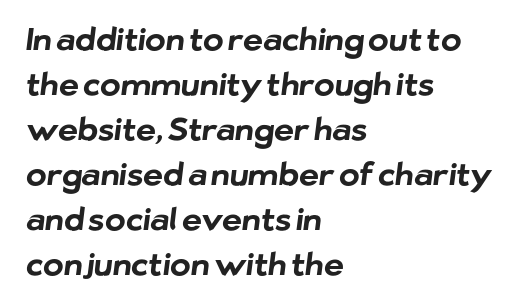
Q: Is the text bold? A: Yes.
Q: Is the typeface a serif or a sans-serif typeface? A: Sans-serif.
Q: Is the text underlined? A: No.
Q: How is the paragraph aligned? A: Left-aligned.
Q: Is the spacing between letters normal or unusually wide? A: Normal.
Q: Is the spacing between lines tight, normal or loose? A: Normal.
Q: Width (condensed, normal, or wide)? A: Normal.
Q: Stroke contrast? A: Low.
Q: x-height? A: Medium.
Q: Monospaced? A: No.
